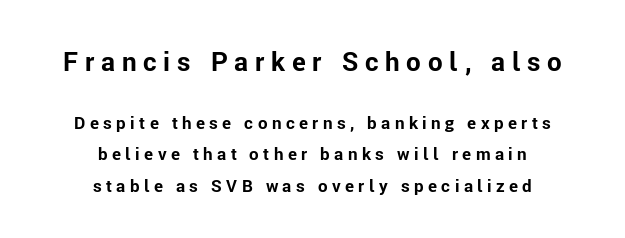
The strokes are fattened all the way to bold. This rendering widens character spacing well past its baseline value. A student would notice the top passage is typeset larger than what follows. Unmarked baselines from the first word to the last. The typesetter chose a symmetrical, centered arrangement here.
